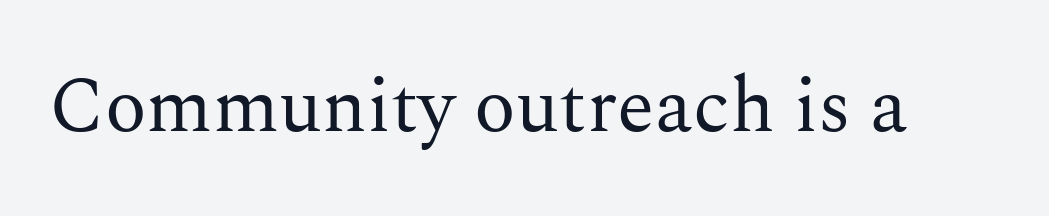
The image shows 77 px regular-weight serif type, upright; set normal letter spacing, not underlined; medium stroke contrast and a medium x-height.
